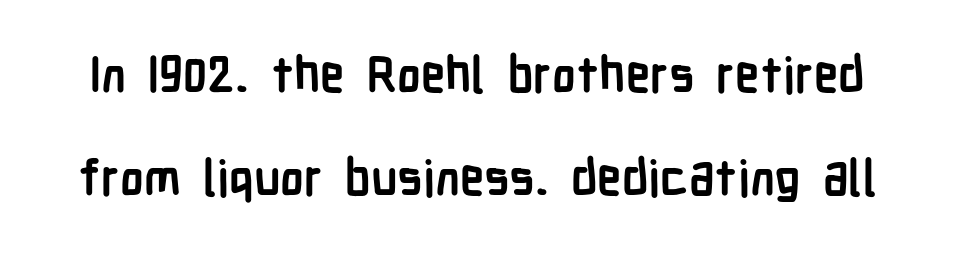
Q: Is the text bold? A: Yes.
Q: Is the text italic (slanted)? A: No, it is upright.
Q: Is the typeface a serif or a sans-serif typeface? A: Sans-serif.
Q: Is the text underlined? A: No.
Q: Is the spacing between letters normal or unusually wide? A: Normal.
Q: Is the spacing between lines tight, normal or loose? A: Loose.
Q: Width (condensed, normal, or wide)? A: Condensed.
Q: Stroke contrast? A: Low.
Q: x-height? A: Medium.
Q: Monospaced? A: No.
